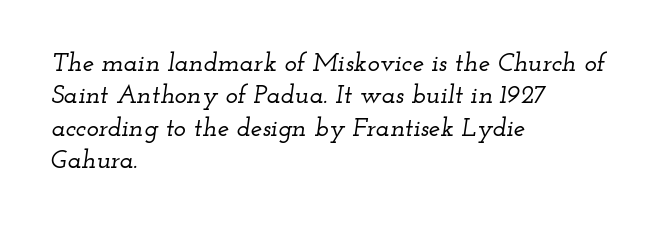
The image shows 26 px text type, italic (leaning right); set left-aligned, normal line spacing (1.25x), normal letter spacing, not underlined.
